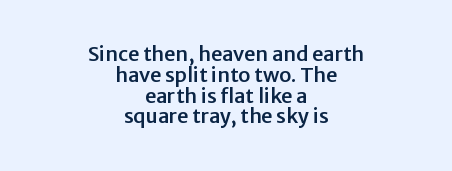
{"italic": "no", "underline": "no", "align": "center", "line_spacing": "tight", "line_spacing_ratio": 1.04, "letter_spacing": "normal", "letter_spacing_em": 0.0, "glyph_px": 20}
